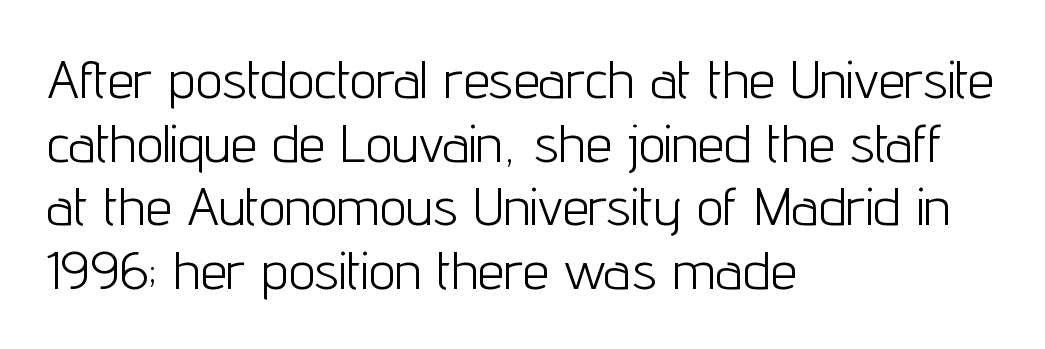
Q: Is the text bold? A: No.
Q: Is the text italic (slanted)? A: No, it is upright.
Q: Is the typeface a serif or a sans-serif typeface? A: Sans-serif.
Q: Is the text underlined? A: No.
Q: How is the paragraph aligned? A: Left-aligned.
Q: Is the spacing between letters normal or unusually wide? A: Normal.
Q: Width (condensed, normal, or wide)? A: Condensed.
Q: Stroke contrast? A: Low.
Q: x-height? A: Medium.
Q: Monospaced? A: No.
